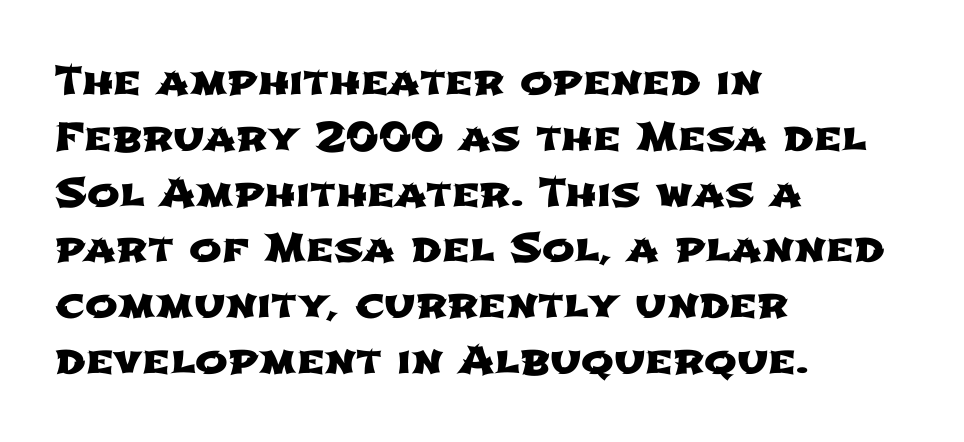
{"serif": "no", "width": "wide", "stroke_contrast": "low", "x_height": "medium", "monospaced": "no", "underline": "no", "align": "left", "line_spacing": "normal", "line_spacing_ratio": 1.43, "letter_spacing": "normal", "letter_spacing_em": 0.0, "glyph_px": 39}
